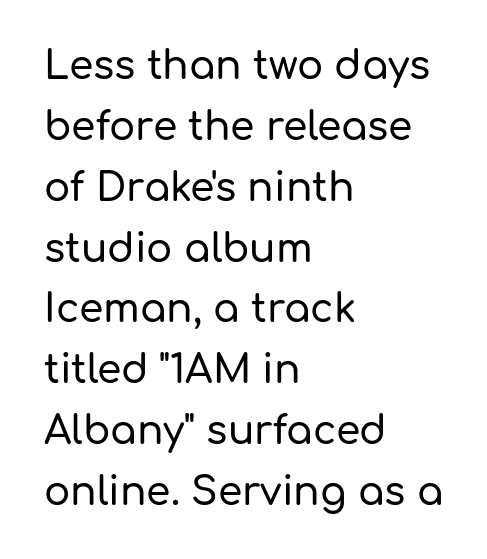
Q: Is the text italic (slanted)? A: No, it is upright.
Q: Is the typeface a serif or a sans-serif typeface? A: Sans-serif.
Q: Is the text underlined? A: No.
Q: How is the paragraph aligned? A: Left-aligned.
Q: Is the spacing between letters normal or unusually wide? A: Normal.
Q: Is the spacing between lines tight, normal or loose? A: Normal.
Q: Width (condensed, normal, or wide)? A: Normal.
Q: Stroke contrast? A: Low.
Q: x-height? A: Medium.
Q: Monospaced? A: No.
